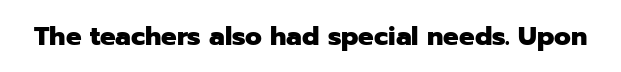
Q: Is the text bold? A: Yes.
Q: Is the text italic (slanted)? A: No, it is upright.
Q: Is the text underlined? A: No.
Q: Is the spacing between letters normal or unusually wide? A: Normal.
